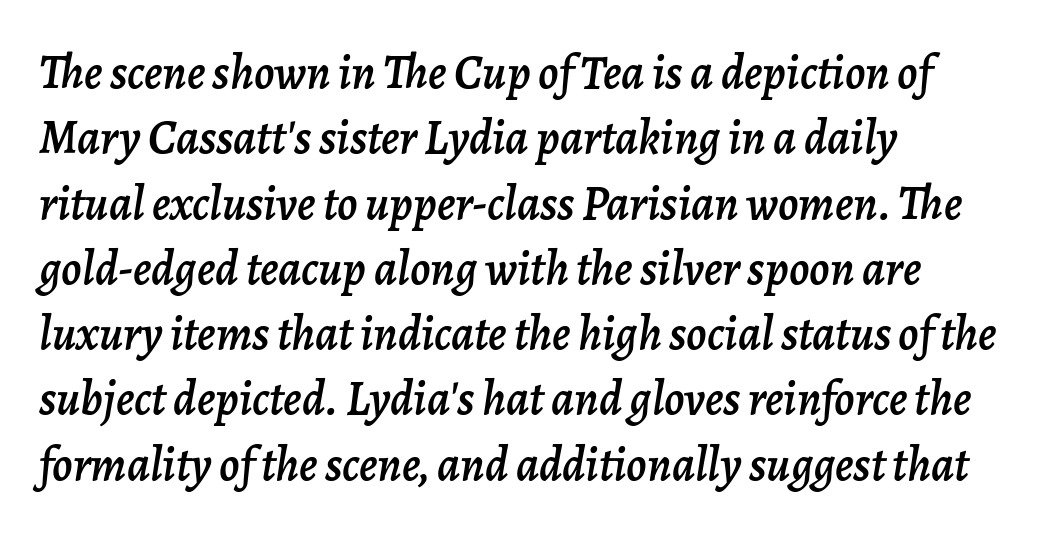
{"italic": "yes", "lean": "right", "slant_degrees": 7, "width": "normal", "stroke_contrast": "low", "x_height": "medium", "monospaced": "no", "underline": "no", "align": "left", "line_spacing": "normal", "line_spacing_ratio": 1.36, "letter_spacing": "normal", "letter_spacing_em": 0.0, "glyph_px": 48}
